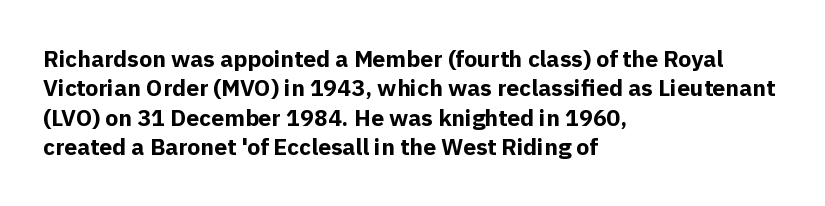
In terms of posture, this sample is upright. Whoever set this chose a conventional vertical rhythm. The space directly below the letters is spotless. A typesetter would call this zero additional tracking.
